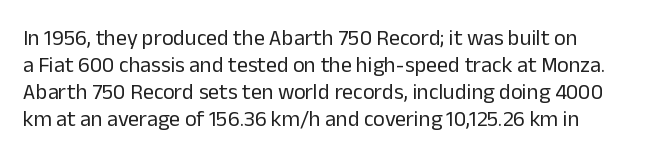
{"italic": "no", "bold": "no", "underline": "no", "line_spacing_ratio": 1.23, "letter_spacing": "normal", "letter_spacing_em": 0.0, "glyph_px": 22}
